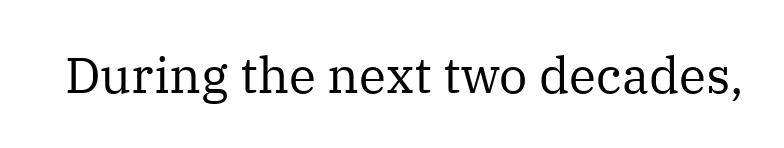
The image shows 50 px regular-weight serif type, upright; set normal letter spacing, not underlined; medium stroke contrast and a medium x-height.
